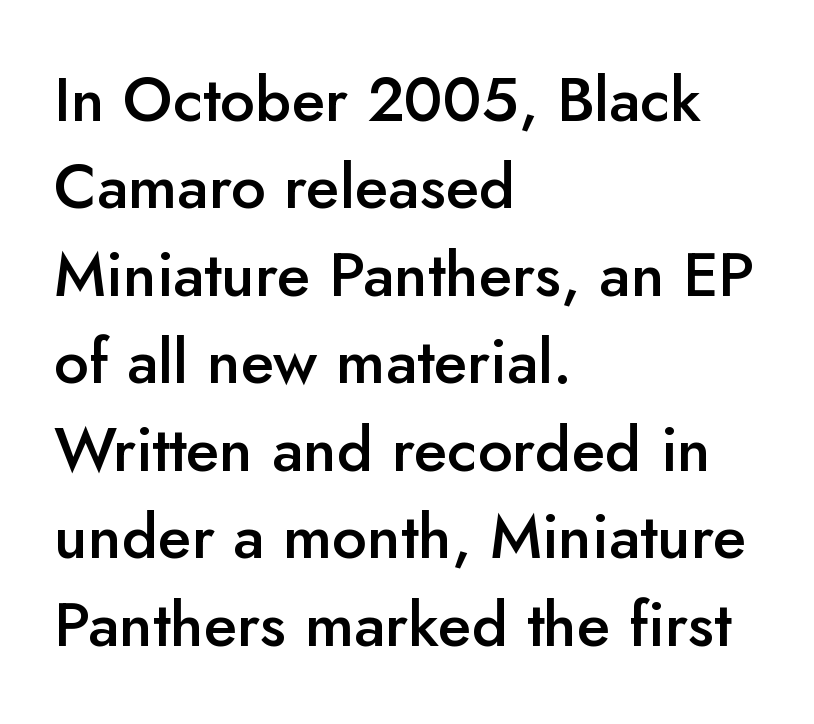
This rendering features lettering with no underline. Words appear dense and cohesive because spacing is normal. Unlike italic type, these characters show no tilt at all. Stems and bowls a touch heavier than normal — semibold.
